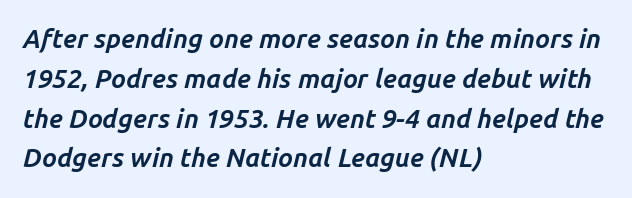
Q: Is the text bold? A: Yes.
Q: Is the text italic (slanted)? A: Yes, it leans right by about 14 degrees.
Q: Is the text underlined? A: No.
Q: How is the paragraph aligned? A: Left-aligned.
Q: Is the spacing between letters normal or unusually wide? A: Normal.
Q: Is the spacing between lines tight, normal or loose? A: Normal.
